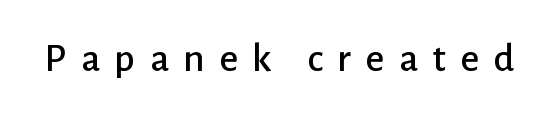
Q: Is the text italic (slanted)? A: No, it is upright.
Q: Is the typeface a serif or a sans-serif typeface? A: Sans-serif.
Q: Is the text underlined? A: No.
Q: Is the spacing between letters normal or unusually wide? A: Unusually wide.
Q: Width (condensed, normal, or wide)? A: Normal.
Q: Stroke contrast? A: Low.
Q: x-height? A: Medium.
Q: Monospaced? A: No.
